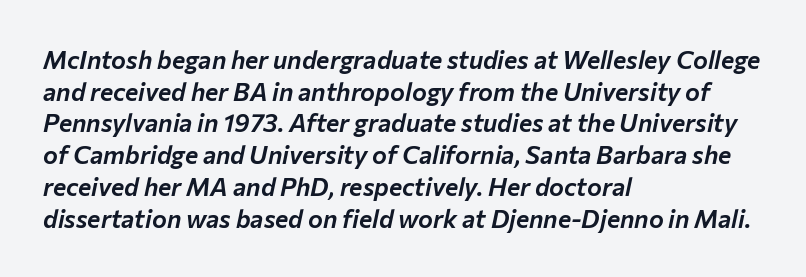
Beneath every word, the page is bare. The letters are slanted; this is an italic face. You could call the tracking neutral — neither tight nor loose. Regular leading. If you drew a ruler down the left edge, every line would touch it.
